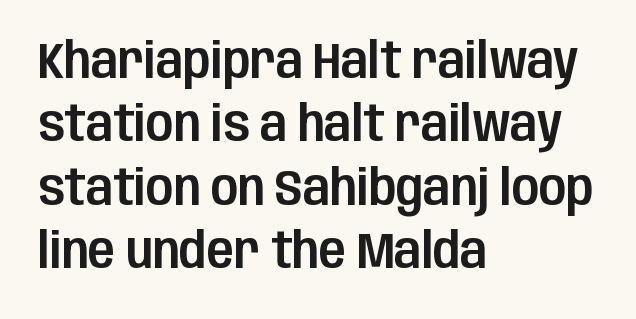
The image shows 50 px condensed sans-serif type, upright; set left-aligned, normal line spacing (1.27x), normal letter spacing, not underlined; low stroke contrast and a large x-height.
